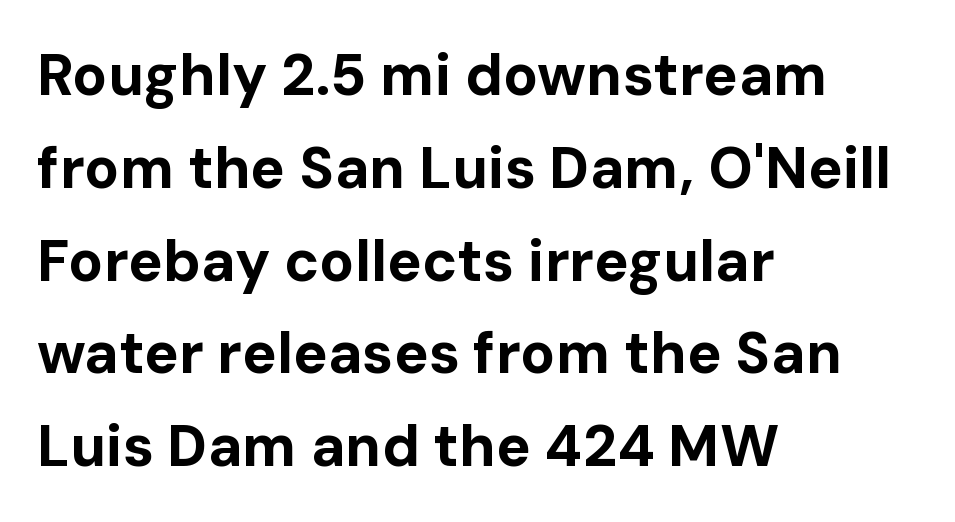
The lettering stays uniformly vertical, giving the passage a roman look. Pretty heavy lettering here — definitely bold. Look at the tracking — it's just the regular setting, nothing added. These lines sit exactly where default settings would place them. Varying glyph widths throughout — classic text-font behaviour. The type family on display is of the sans-serif kind.
